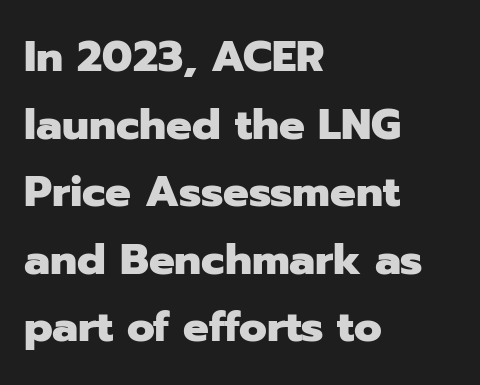
Typeset ragged right — the left edge is the straight one. Does the lettering tilt? It doesn't — this is upright. Do the characters align in a grid? No, the font is proportional. This rendering leaves character spacing at its baseline value. No feet cap the strokes, marking this as sans-serif type. A bare baseline throughout the passage.
